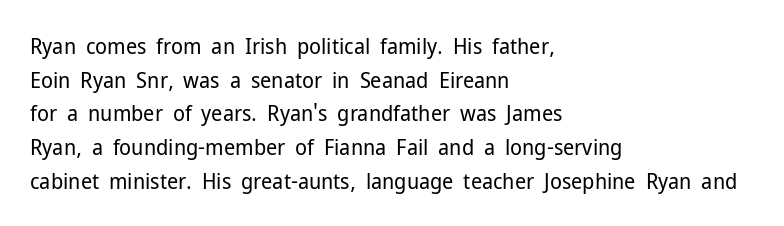
The image shows 22 px text type, upright; set left-aligned, normal line spacing (1.53x), normal letter spacing, not underlined.
